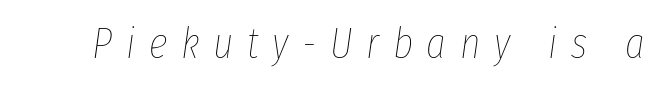
The image shows 43 px thin, condensed type, italic (leaning right); set unusually wide letter spacing (+0.32 em), not underlined; low stroke contrast and a medium x-height.
